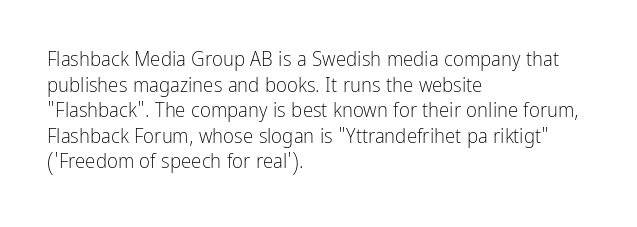
{"italic": "no", "bold": "no", "underline": "no", "align": "left", "line_spacing_ratio": 1.22, "letter_spacing": "normal", "letter_spacing_em": 0.0, "glyph_px": 21}
